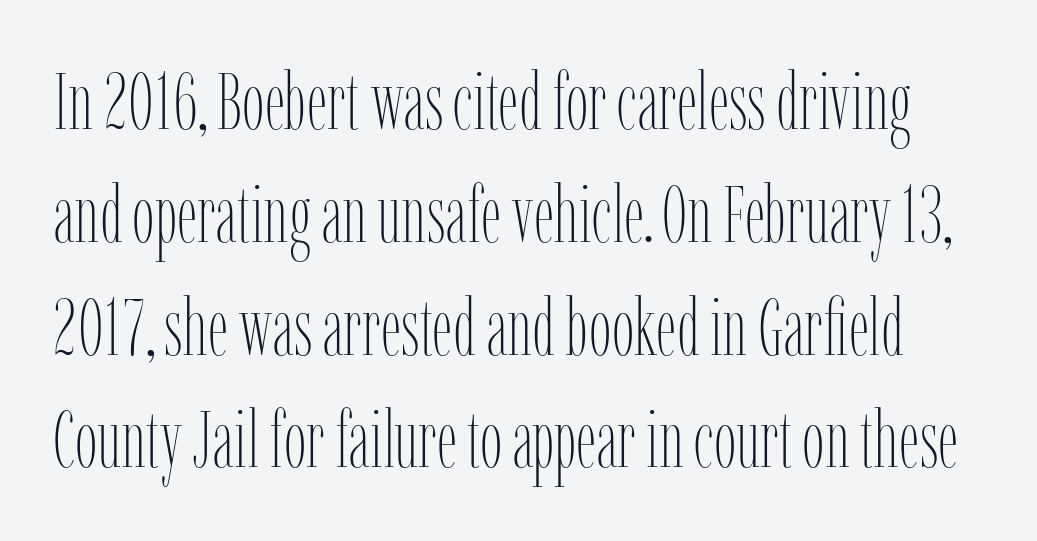
{"italic": "no", "bold": "no", "weight": "thin", "width": "condensed", "stroke_contrast": "low", "x_height": "medium", "monospaced": "no", "underline": "no", "line_spacing": "normal", "line_spacing_ratio": 1.41, "letter_spacing": "normal", "letter_spacing_em": 0.0, "glyph_px": 80}
